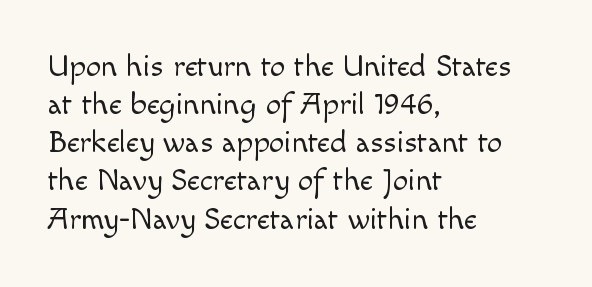
The letters stand upright; this is a roman face. Just letters on the line, the space beneath them empty. In CSS terms this would be text-align: left. No extra tracking has been applied to these lines.
